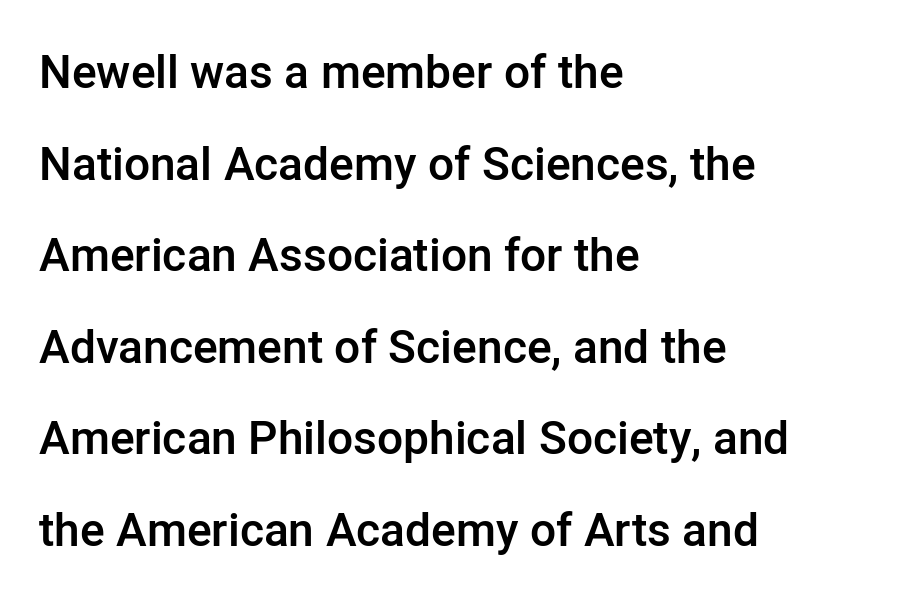
Q: Is the text bold? A: Semi-bold.
Q: Is the text italic (slanted)? A: No, it is upright.
Q: Is the typeface a serif or a sans-serif typeface? A: Sans-serif.
Q: Is the text underlined? A: No.
Q: How is the paragraph aligned? A: Left-aligned.
Q: Is the spacing between letters normal or unusually wide? A: Normal.
Q: Is the spacing between lines tight, normal or loose? A: Loose.
Q: Width (condensed, normal, or wide)? A: Normal.
Q: Stroke contrast? A: Low.
Q: x-height? A: Medium.
Q: Monospaced? A: No.
